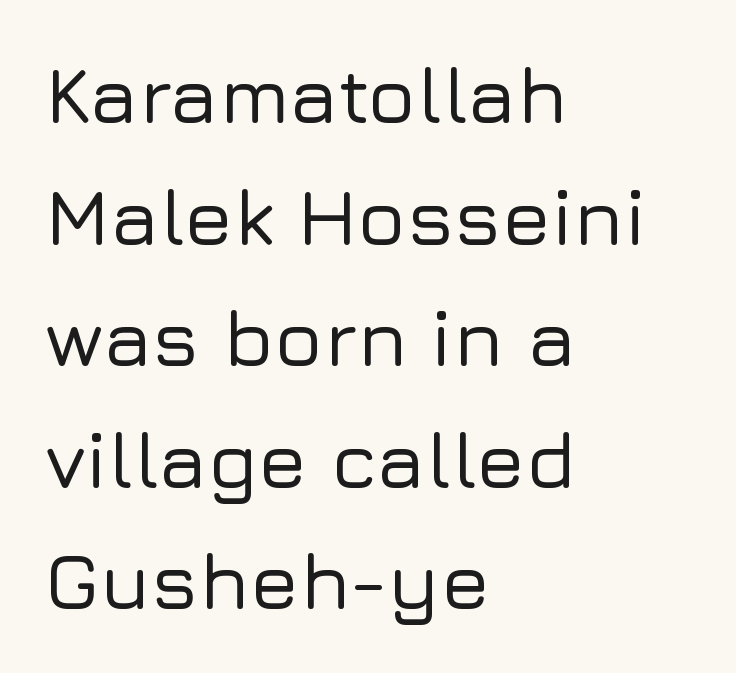
Q: Is the text italic (slanted)? A: No, it is upright.
Q: Is the typeface a serif or a sans-serif typeface? A: Sans-serif.
Q: Is the text underlined? A: No.
Q: How is the paragraph aligned? A: Left-aligned.
Q: Is the spacing between letters normal or unusually wide? A: Normal.
Q: Is the spacing between lines tight, normal or loose? A: Normal.
Q: Width (condensed, normal, or wide)? A: Normal.
Q: Stroke contrast? A: Low.
Q: x-height? A: Medium.
Q: Monospaced? A: No.
